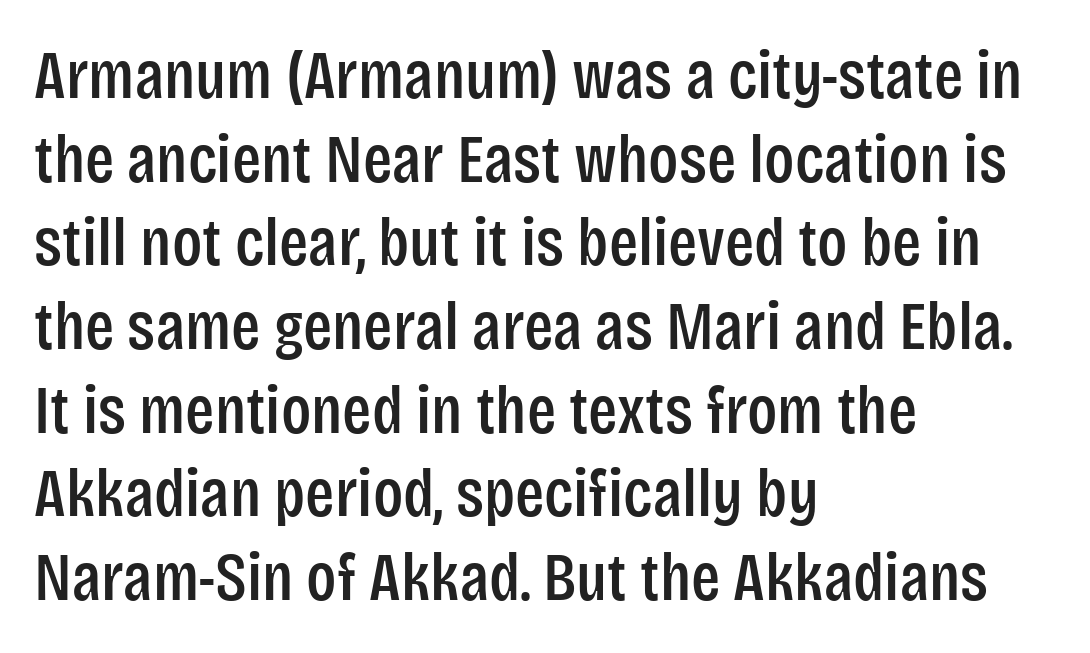
The image shows 68 px condensed sans-serif type, upright; set left-aligned, line spacing 1.23x, normal letter spacing, not underlined; low stroke contrast and a large x-height.
